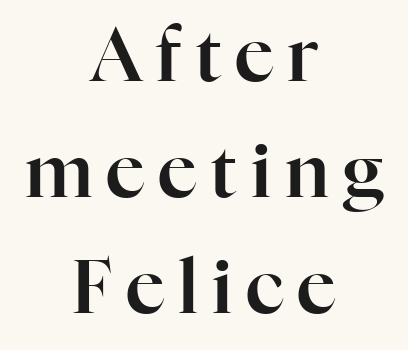
This sample uses a serif face. The string is rendered with underlining switched off. Italic? Not at all — the glyphs are vertical. The passage shown stacks its lines at a standard gap. The whitespace from short lines is split evenly between both sides. Here the designer chose a conventional face with non-uniform glyph widths.
